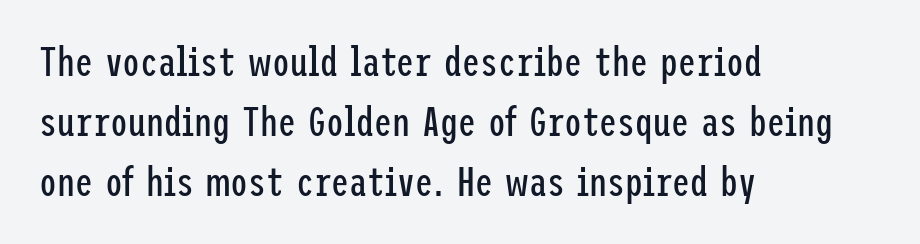
These lines sit exactly where default settings would place them. Italic: no, the glyphs are upright roman. In terms of letterspacing, this is plain default setting. The gap between lines stays unmarked. The weight would be labelled regular, book, light, or lighter still.
